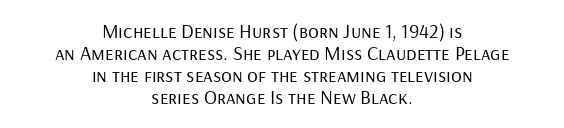
The image shows 20 px text type, upright; set centered, tight line spacing (1.1x), normal letter spacing, not underlined.
